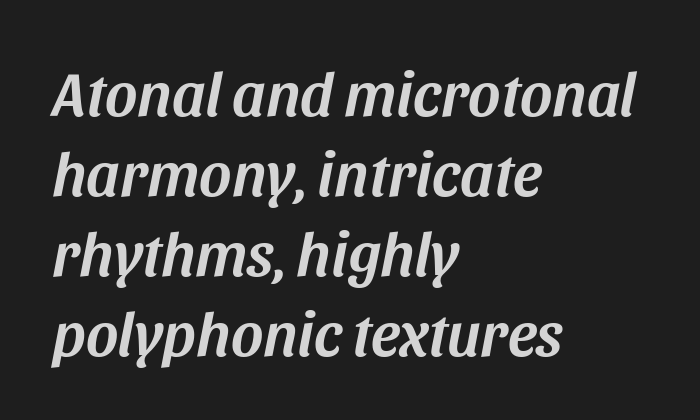
The image shows 62 px text type, italic (leaning right); set left-aligned, normal line spacing (1.29x), normal letter spacing, not underlined; medium stroke contrast and a large x-height.
